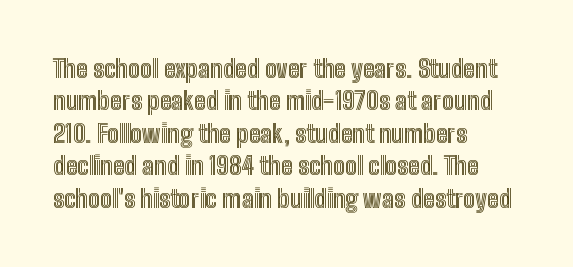
{"italic": "no", "underline": "no", "align": "left", "line_spacing": "normal", "line_spacing_ratio": 1.3, "letter_spacing": "normal", "letter_spacing_em": 0.0, "glyph_px": 25}
